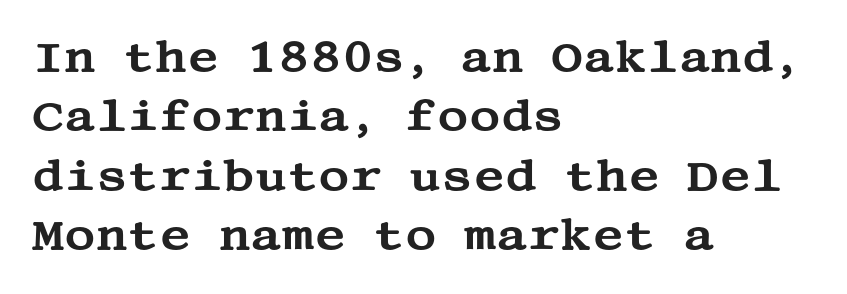
The image shows 43 px wide serif type, upright; set left-aligned, normal line spacing (1.38x), normal letter spacing, not underlined; medium stroke contrast and a large x-height.
